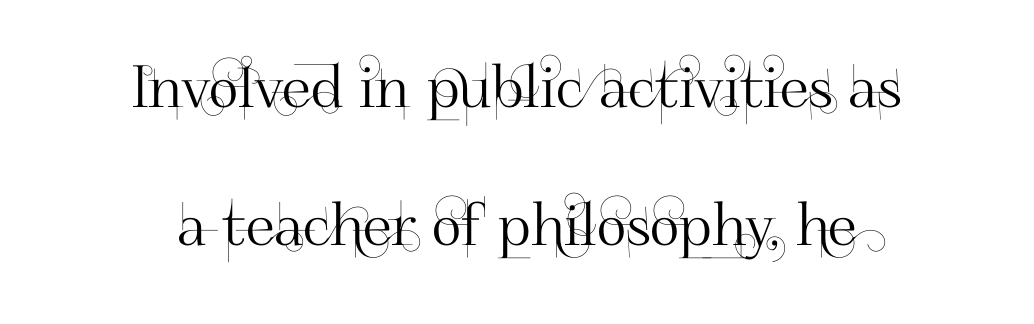
Whoever set this chose breathing room over compactness in the vertical rhythm. Proportional: the letters do not fall into vertical columns. The axis of the letterforms is exactly vertical. Underlining? Definitely not there.
